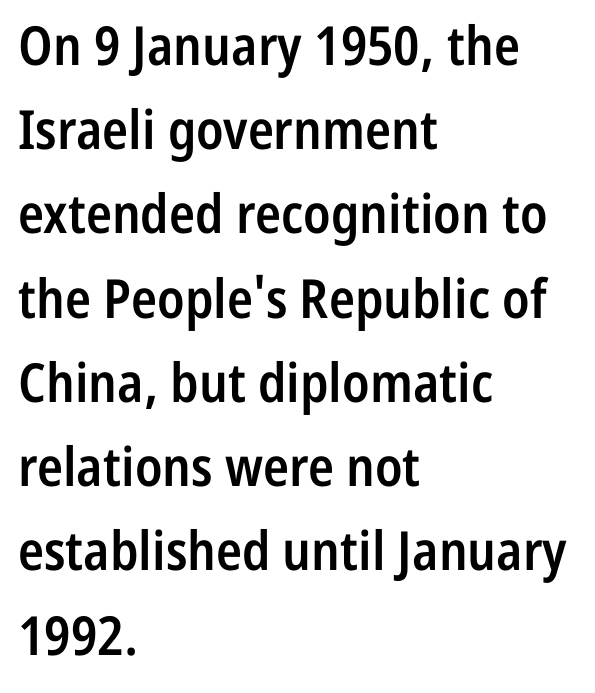
I'd call this a sans setting — the letters go barefoot. The gaps between neighbouring characters are ordinary and unremarkable. Proportional: the letters do not fall into vertical columns. Typographic density is moderately raised because the face is semibold. The string is rendered with underlining switched off.
